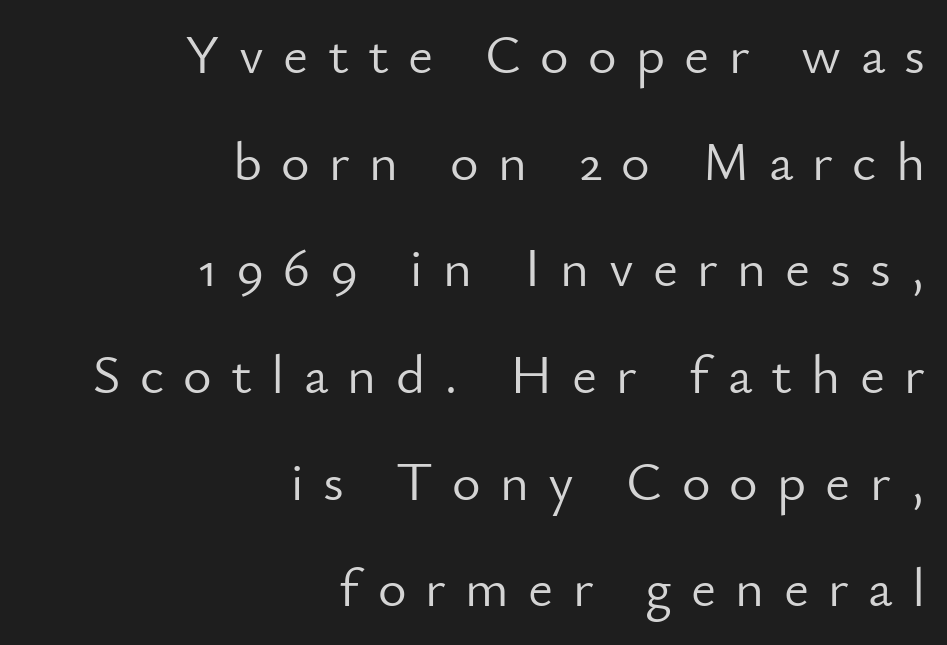
Q: Is the text bold? A: No.
Q: Is the text italic (slanted)? A: No, it is upright.
Q: Is the typeface a serif or a sans-serif typeface? A: Sans-serif.
Q: Is the text underlined? A: No.
Q: How is the paragraph aligned? A: Right-aligned.
Q: Is the spacing between letters normal or unusually wide? A: Unusually wide.
Q: Is the spacing between lines tight, normal or loose? A: Loose.
Q: Width (condensed, normal, or wide)? A: Normal.
Q: Stroke contrast? A: Low.
Q: x-height? A: Small.
Q: Monospaced? A: No.
